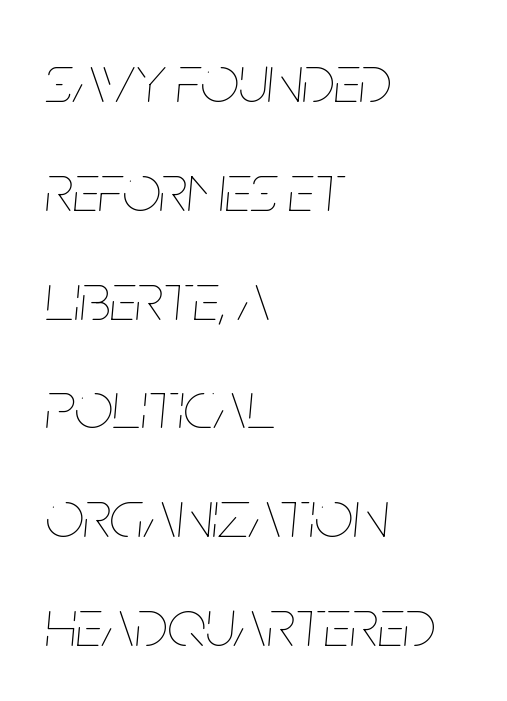
The image shows 68 px thin, condensed type, italic (leaning right); set left-aligned, normal line spacing (1.6x), normal letter spacing, not underlined; low stroke contrast and a large x-height.
